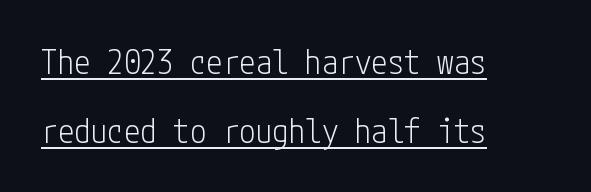
The image shows 33 px light, condensed sans-serif type, upright; set left-aligned, loose line spacing (2.09x), normal letter spacing, underlined; low stroke contrast and a medium x-height.
